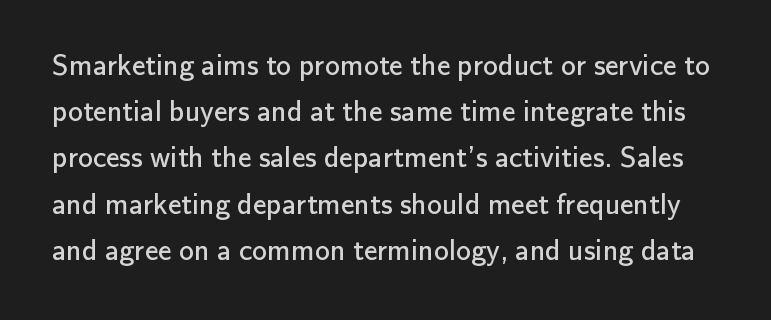
The image shows 30 px regular-weight sans-serif type, upright; set normal line spacing (1.54x), normal letter spacing, not underlined; low stroke contrast and a small x-height.
